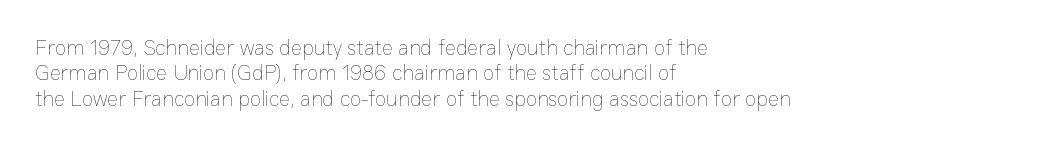
The image shows 21 px text type, upright; set left-aligned, line spacing 1.21x, normal letter spacing, not underlined.
